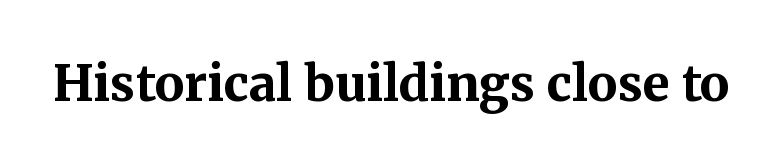
No word sits above an underline. Characters follow at the spacing the type designer built in. These words are printed bold, with thick strokes throughout. Here the designer chose a conventional face with non-uniform glyph widths.
